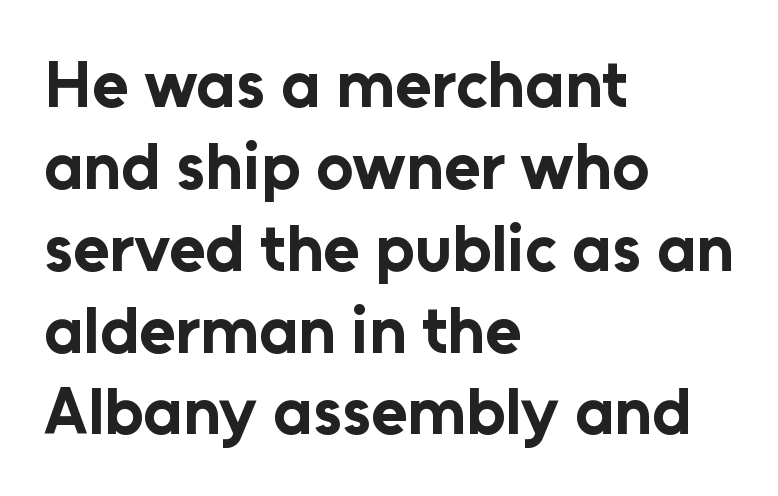
{"serif": "no", "italic": "no", "bold": "yes", "weight": "bold", "width": "normal", "stroke_contrast": "low", "x_height": "medium", "monospaced": "no", "underline": "no", "align": "left", "line_spacing_ratio": 1.24, "letter_spacing": "normal", "letter_spacing_em": 0.0, "glyph_px": 66}
